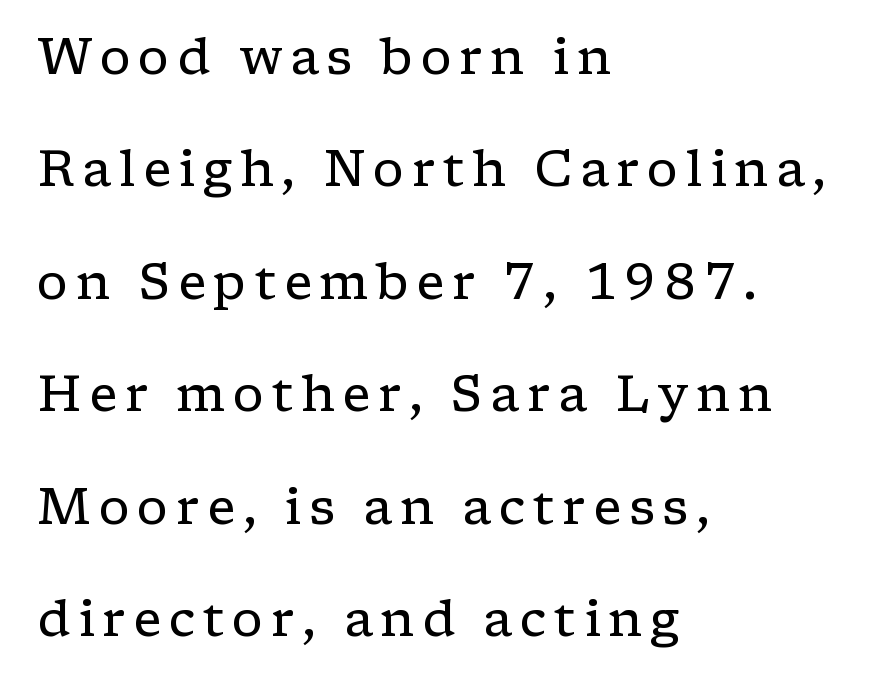
Q: Is the text bold? A: No.
Q: Is the text italic (slanted)? A: No, it is upright.
Q: Is the typeface a serif or a sans-serif typeface? A: Serif.
Q: Is the text underlined? A: No.
Q: How is the paragraph aligned? A: Left-aligned.
Q: Is the spacing between lines tight, normal or loose? A: Loose.
Q: Width (condensed, normal, or wide)? A: Wide.
Q: Stroke contrast? A: Low.
Q: x-height? A: Medium.
Q: Monospaced? A: No.
